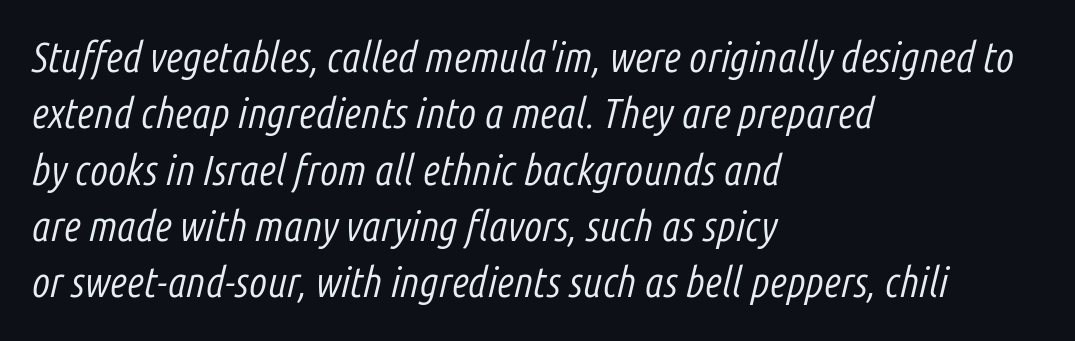
Q: Is the text bold? A: No.
Q: Is the text italic (slanted)? A: Yes, it leans right by about 14 degrees.
Q: Is the text underlined? A: No.
Q: How is the paragraph aligned? A: Left-aligned.
Q: Is the spacing between letters normal or unusually wide? A: Normal.
Q: Is the spacing between lines tight, normal or loose? A: Normal.
Q: Width (condensed, normal, or wide)? A: Condensed.
Q: Stroke contrast? A: Low.
Q: x-height? A: Medium.
Q: Monospaced? A: No.
